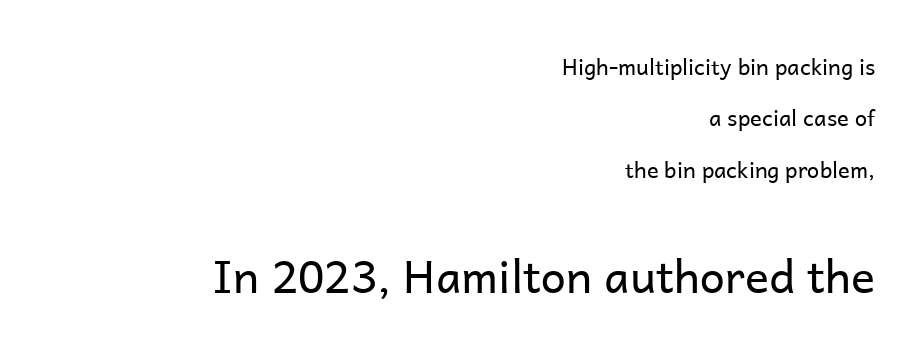
{"serif": "no", "italic": "no", "bold": "no", "weight": "regular", "width": "normal", "stroke_contrast": "low", "x_height": "medium", "monospaced": "no", "underline": "no", "align": "right", "line_spacing": "loose", "line_spacing_ratio": 2.33, "letter_spacing": "normal", "letter_spacing_em": 0.0, "larger_block": "second", "size_ratio": 2.05, "glyph_px": 45}
